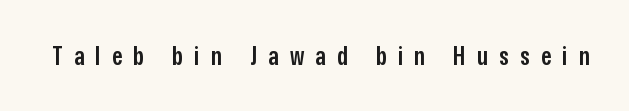
Q: Is the text bold? A: Semi-bold.
Q: Is the text italic (slanted)? A: No, it is upright.
Q: Is the text underlined? A: No.
Q: Is the spacing between letters normal or unusually wide? A: Unusually wide.
